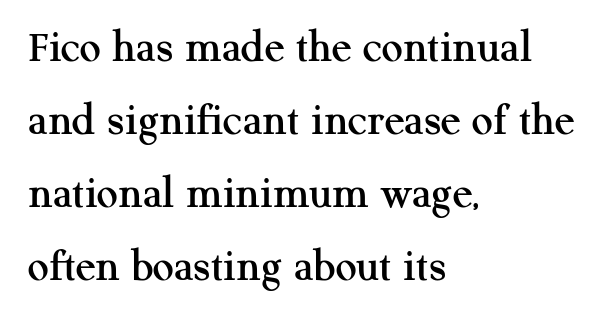
Teacher's note: observe the even left margin — that is flush-left alignment. The rendering shows small feet on the letterforms — a serif design. This sample uses plain, unmodified letter spacing. Here the designer chose a conventional face with non-uniform glyph widths. This sample keeps an unexceptional amount of space between lines. The lettering holds an erect, upright posture throughout.
